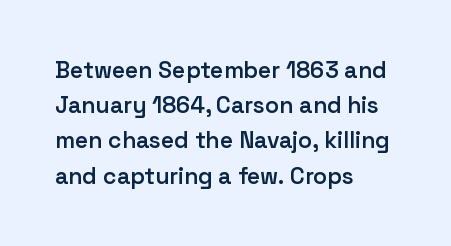
The image shows 23 px text type, upright; set left-aligned, normal line spacing (1.53x), normal letter spacing, not underlined.
